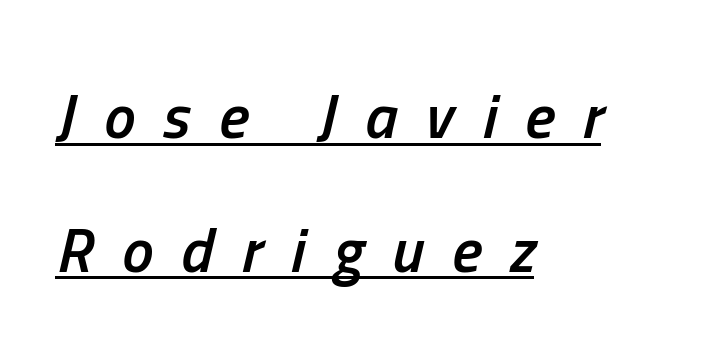
The rendering applies a slant to the glyphs. The tracking reads as deliberately expanded to a designer's eye. The rendering anchors every line to the left-hand side. Honestly, the rows look like they've been pulled way apart.
